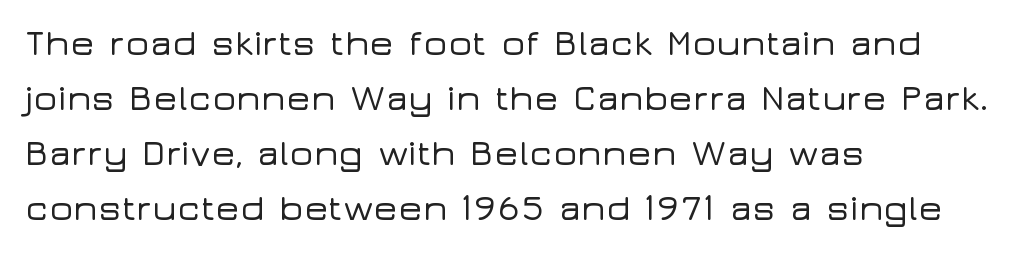
Posture: upright roman. This sample has the flowing, uneven cadence of proportional lettering. Horizontal bands of white between lines are of average thickness. A classic flush-left, rag-right setting is used for this passage. Clear beneath every line of the passage. There is no visible air inserted between adjacent glyphs.
